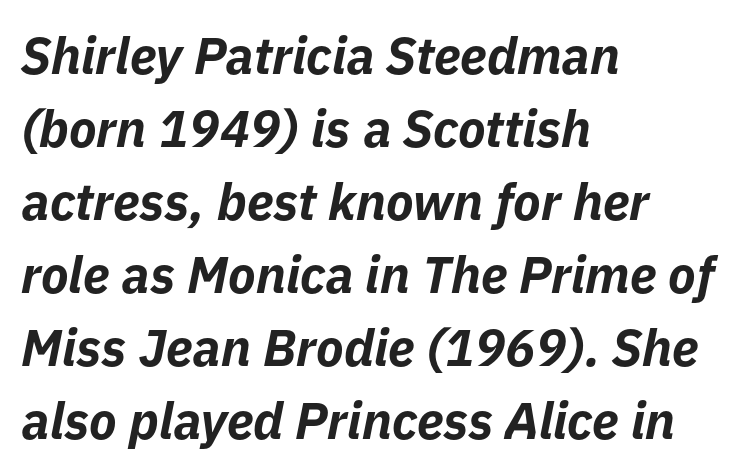
{"italic": "yes", "lean": "right", "slant_degrees": 11, "bold": "yes", "weight": "bold", "width": "normal", "stroke_contrast": "low", "x_height": "medium", "monospaced": "no", "underline": "no", "align": "left", "line_spacing": "normal", "line_spacing_ratio": 1.43, "letter_spacing": "normal", "letter_spacing_em": 0.0, "glyph_px": 51}
